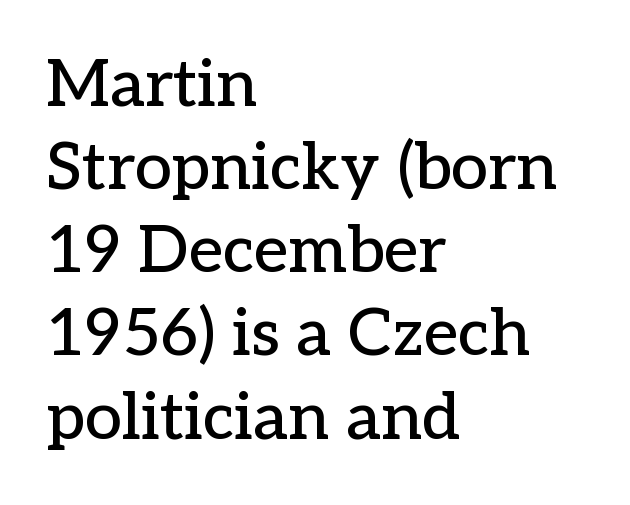
A classic flush-left, rag-right setting is used for this passage. Does the leading feel generous? No, just average. A typesetter would call this proportional, since set widths differ per character. The face used here is seriffed, in the tradition of book romans.
